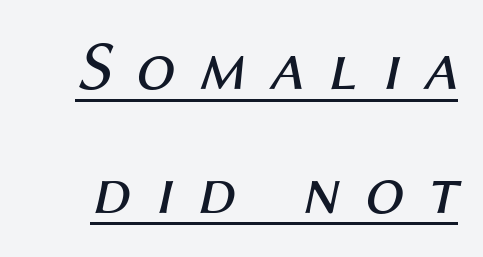
The image shows 70 px regular-weight type, italic (leaning right); set line spacing 1.77x, unusually wide letter spacing (+0.34 em), underlined; medium stroke contrast and a medium x-height.
